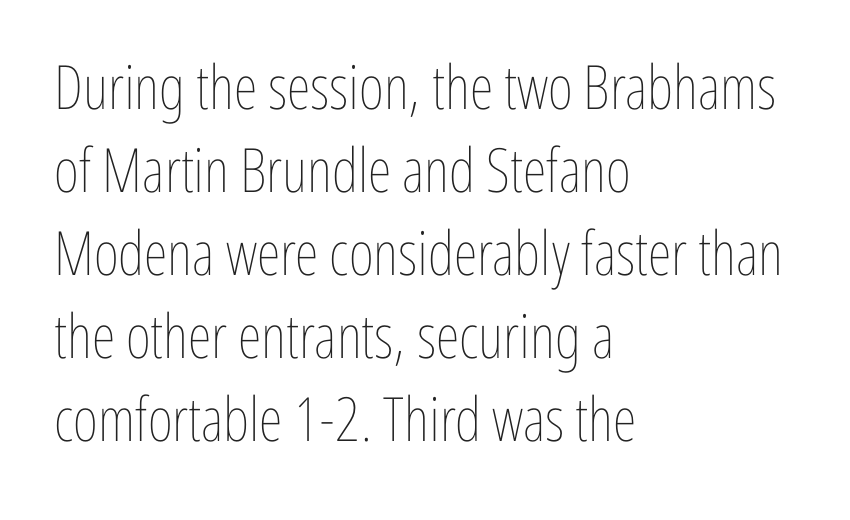
Quick note: underline off. The rendering uses natural spacing where letterforms have individual widths. These lines were composed using upright roman letters. Which margin do the lines hug? The left one — the right edge is uneven.
